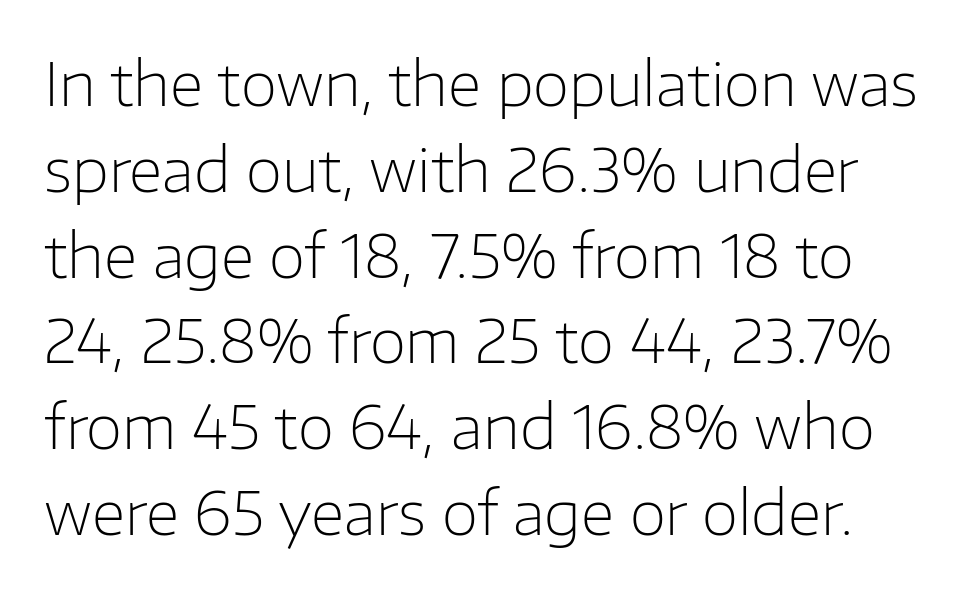
What stands out about the letter spacing? Nothing — it is the standard amount. Spacing verdict: proportional, widths tailored to each character. The leading is moderate, giving the passage an even texture. On a weight scale, this lands at 450 or below.
